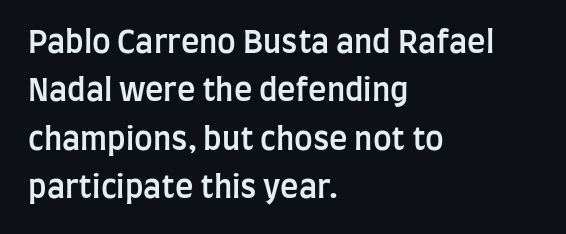
{"serif": "no", "italic": "no", "bold": "semi", "weight": "semibold", "width": "condensed", "stroke_contrast": "low", "x_height": "large", "monospaced": "no", "underline": "no", "align": "left", "line_spacing": "normal", "line_spacing_ratio": 1.56, "letter_spacing": "normal", "letter_spacing_em": 0.0, "glyph_px": 31}
